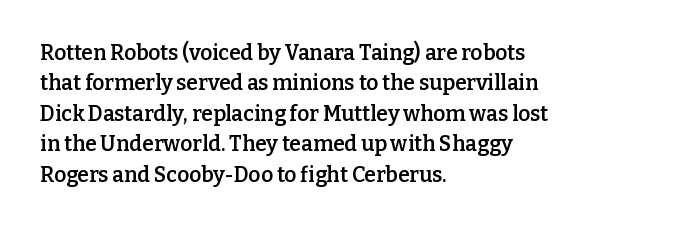
The image shows 21 px text type, upright; set left-aligned, normal line spacing (1.45x), normal letter spacing, not underlined.
